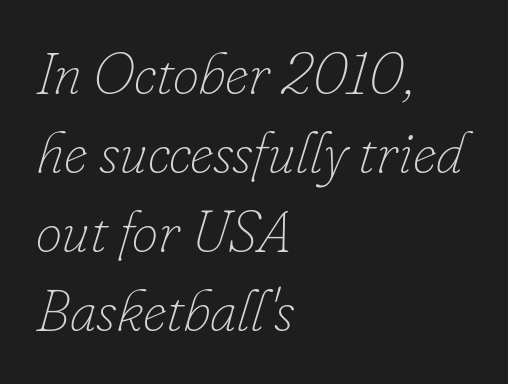
The image shows 59 px thin type, italic (leaning right); set left-aligned, normal line spacing (1.34x), normal letter spacing, not underlined; low stroke contrast and a small x-height.
